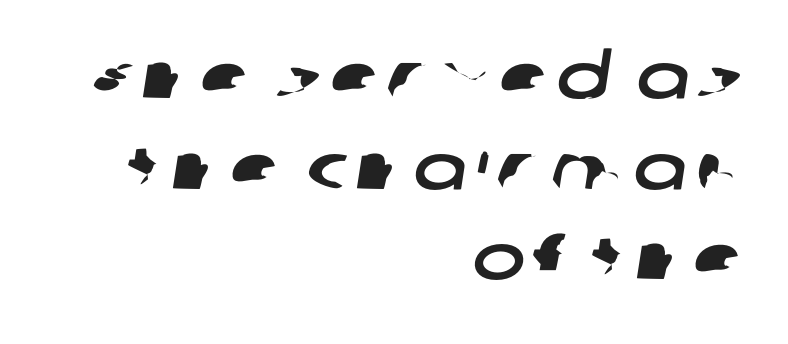
Horizontal alignment here is rightward, an uncommon choice for prose. Type without underlining. Character widths vary here, with narrow letters taking less room than wide ones. How would I describe the line gaps? Plain and ordinary.
